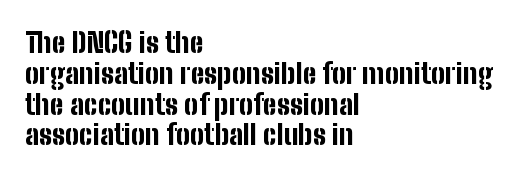
Q: Is the text bold? A: Yes.
Q: Is the text italic (slanted)? A: No, it is upright.
Q: Is the typeface a serif or a sans-serif typeface? A: Sans-serif.
Q: Is the text underlined? A: No.
Q: How is the paragraph aligned? A: Left-aligned.
Q: Is the spacing between letters normal or unusually wide? A: Normal.
Q: Is the spacing between lines tight, normal or loose? A: Tight.
Q: Width (condensed, normal, or wide)? A: Condensed.
Q: Stroke contrast? A: Low.
Q: x-height? A: Medium.
Q: Monospaced? A: No.
